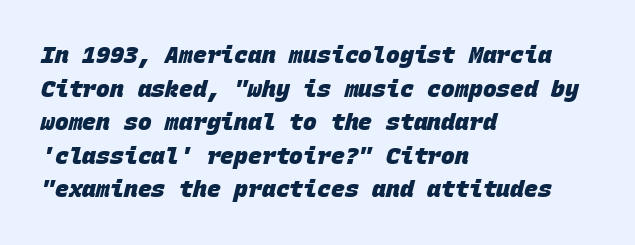
The image shows 23 px bold type; set left-aligned, normal line spacing (1.46x), normal letter spacing, not underlined.
